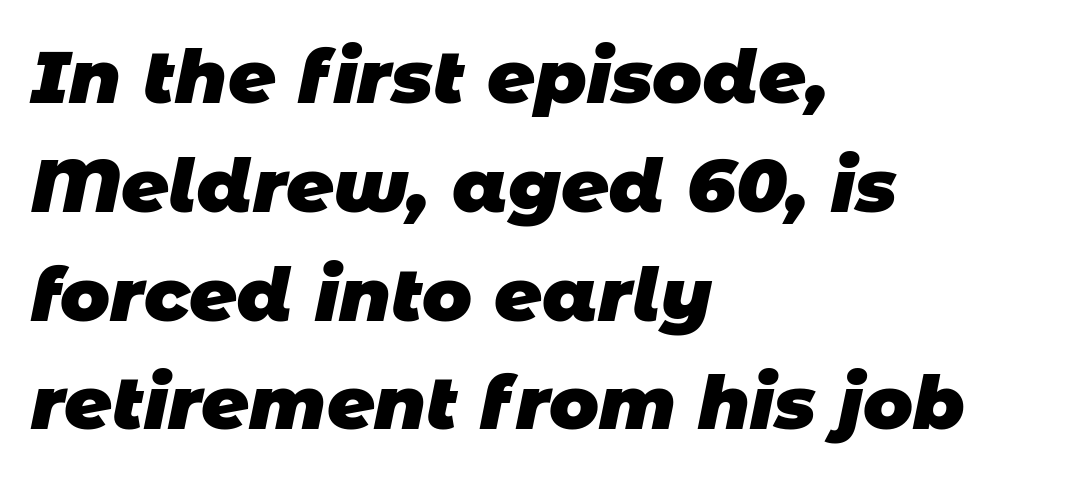
Leading matches the norm, producing a regular column. Has an underline been added? It has not. Which margin do the lines hug? The left one — the right edge is uneven. Thick stems and heavy bowls — unmistakably bold.
